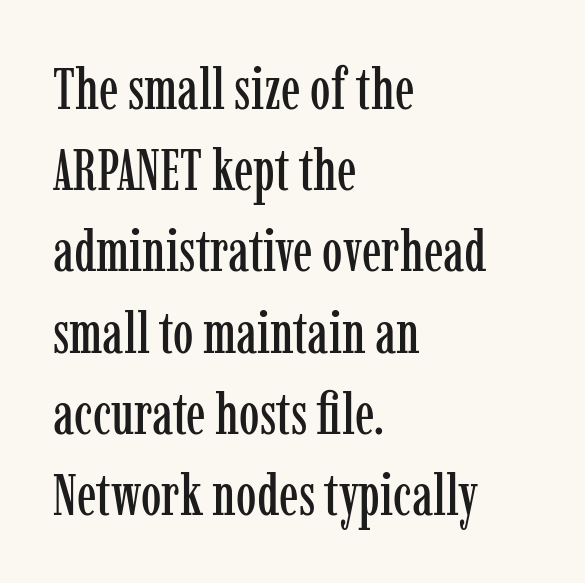
Every row of glyphs begins at an identical x-position on the left. Looks like regular typesetting: each glyph gets only the width it needs. Short note: letters normally spaced. Examine the stroke ends and you'll spot serifs.
